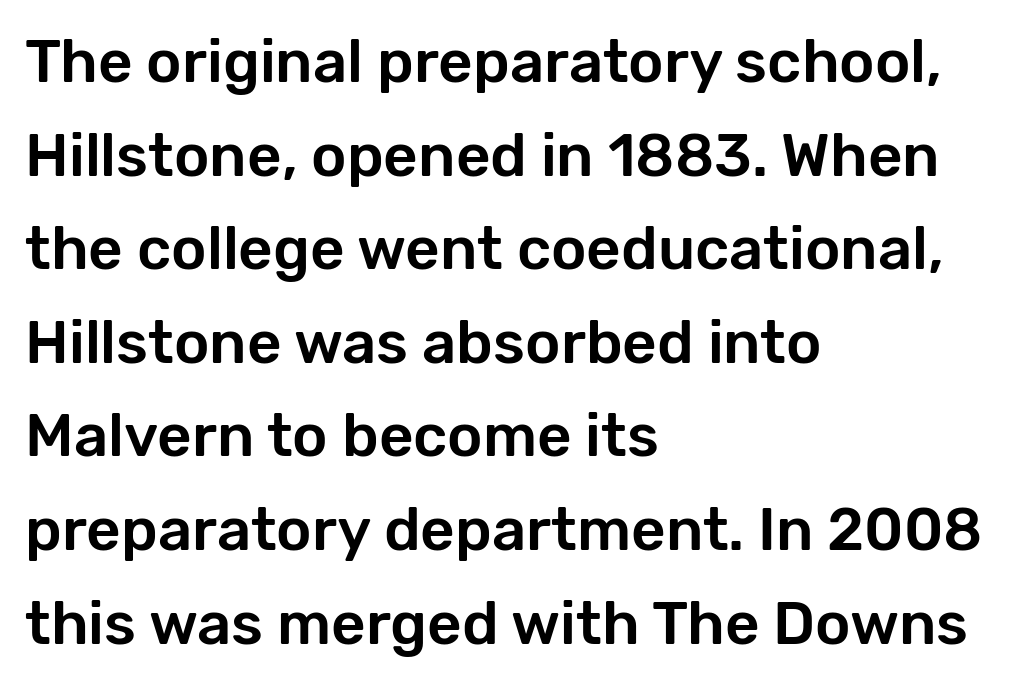
The image shows 60 px sans-serif type, upright; set left-aligned, normal line spacing (1.56x), normal letter spacing, not underlined; low stroke contrast and a medium x-height.
